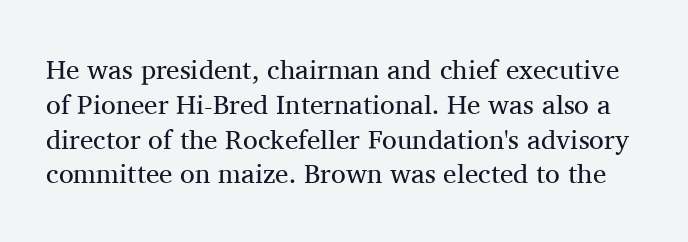
The image shows 27 px text type, upright; set normal line spacing (1.29x), normal letter spacing, not underlined.
